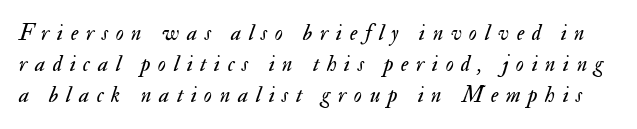
Normally led — the rows are evenly, conventionally spaced. Tracking here is generous; glyphs stand well apart from one another. Words float on clear page, feet unadorned. Would a proofreader flag this as italicized? Yes. The passage shown is not bold in any degree.
